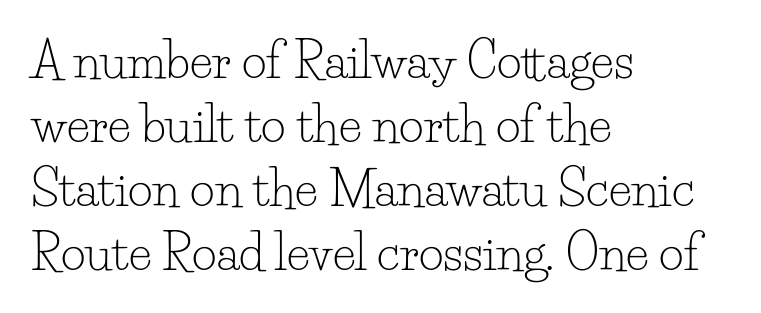
{"serif": "yes", "italic": "no", "bold": "no", "weight": "light", "width": "normal", "stroke_contrast": "low", "x_height": "small", "monospaced": "no", "underline": "no", "align": "left", "line_spacing": "normal", "line_spacing_ratio": 1.33, "letter_spacing": "normal", "letter_spacing_em": 0.0, "glyph_px": 48}
